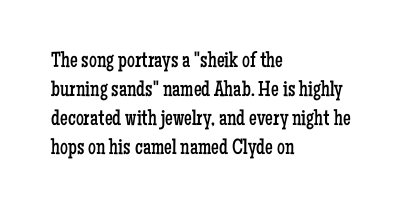
Q: Is the text bold? A: No.
Q: Is the text italic (slanted)? A: No, it is upright.
Q: Is the text underlined? A: No.
Q: How is the paragraph aligned? A: Left-aligned.
Q: Is the spacing between letters normal or unusually wide? A: Normal.
Q: Is the spacing between lines tight, normal or loose? A: Normal.
